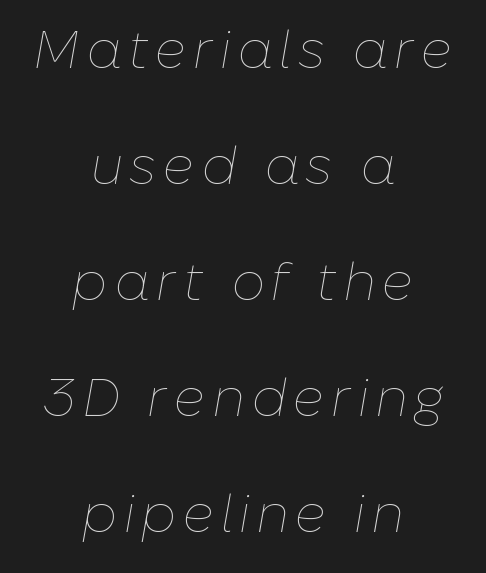
Q: Is the text bold? A: No.
Q: Is the text italic (slanted)? A: Yes, it leans right by about 10 degrees.
Q: Is the text underlined? A: No.
Q: How is the paragraph aligned? A: Centered.
Q: Is the spacing between lines tight, normal or loose? A: Loose.
Q: Width (condensed, normal, or wide)? A: Normal.
Q: Stroke contrast? A: Low.
Q: x-height? A: Medium.
Q: Monospaced? A: No.
